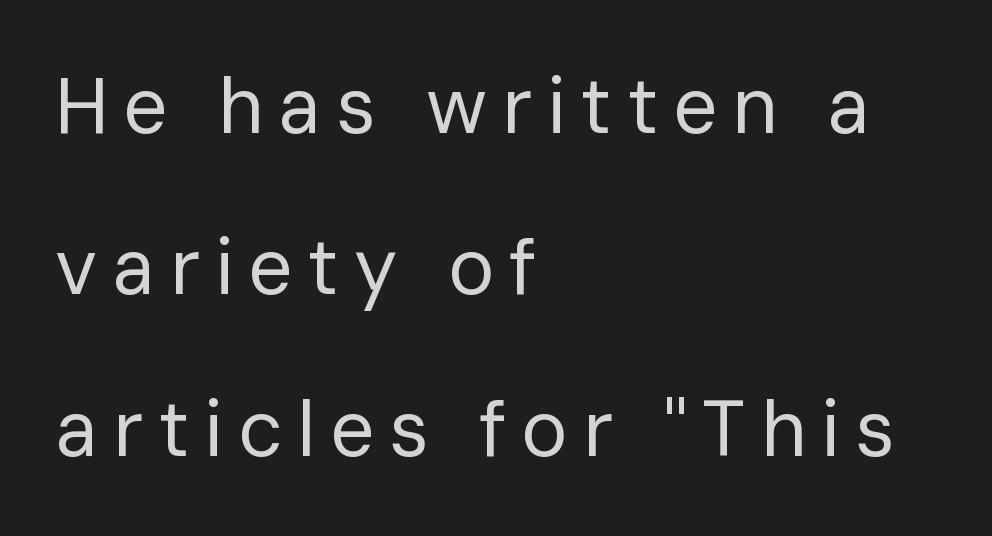
The image shows 78 px regular-weight sans-serif type, upright; set left-aligned, loose line spacing (2.07x), not underlined; low stroke contrast and a medium x-height.
